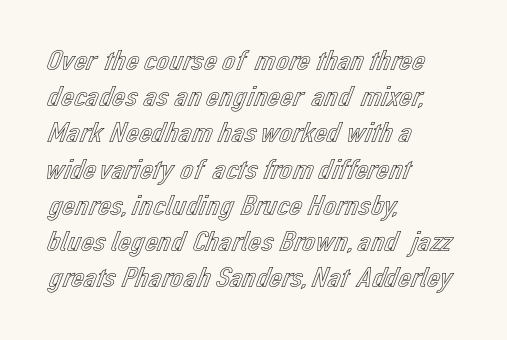
{"width": "normal", "x_height": "medium", "monospaced": "no", "underline": "no", "align": "left", "line_spacing": "normal", "line_spacing_ratio": 1.25, "letter_spacing": "normal", "letter_spacing_em": 0.0, "glyph_px": 29}
